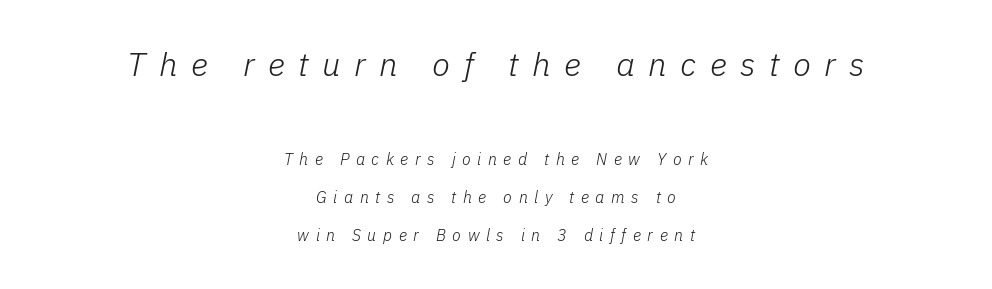
Q: Is the text bold? A: No.
Q: Is the text italic (slanted)? A: Yes, it leans right by about 11 degrees.
Q: Is the text underlined? A: No.
Q: How is the paragraph aligned? A: Centered.
Q: Is the spacing between letters normal or unusually wide? A: Unusually wide.
Q: Is the spacing between lines tight, normal or loose? A: Loose.
Q: Which block of text is set in a larger size, the first (top) or the second (bottom)? A: The first (top) one.
Q: Width (condensed, normal, or wide)? A: Normal.
Q: Stroke contrast? A: Low.
Q: x-height? A: Medium.
Q: Monospaced? A: No.
